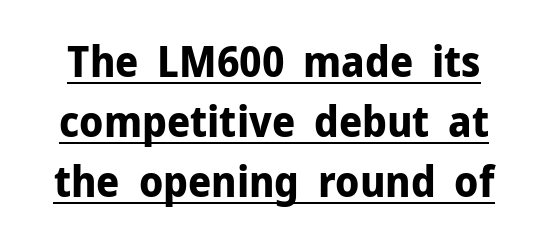
Q: Is the text bold? A: Yes.
Q: Is the text italic (slanted)? A: No, it is upright.
Q: Is the typeface a serif or a sans-serif typeface? A: Sans-serif.
Q: Is the text underlined? A: Yes.
Q: Is the spacing between letters normal or unusually wide? A: Normal.
Q: Is the spacing between lines tight, normal or loose? A: Normal.
Q: Width (condensed, normal, or wide)? A: Normal.
Q: Stroke contrast? A: Low.
Q: x-height? A: Medium.
Q: Monospaced? A: No.
